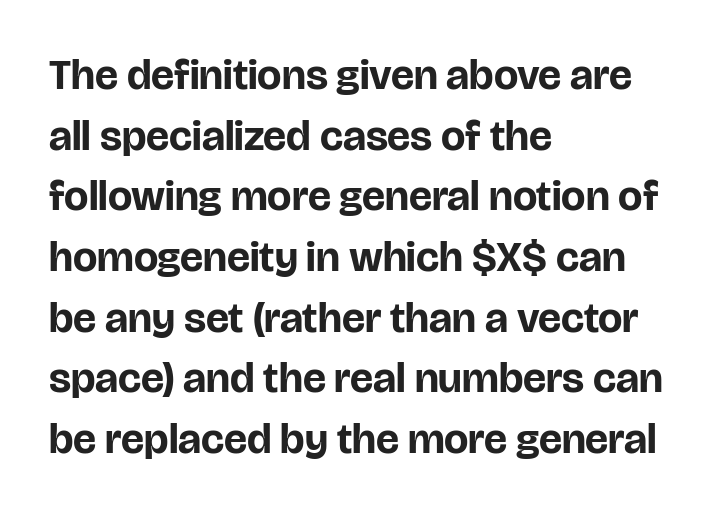
The image shows 43 px bold sans-serif type, upright; set left-aligned, normal line spacing (1.41x), normal letter spacing, not underlined; low stroke contrast and a large x-height.
